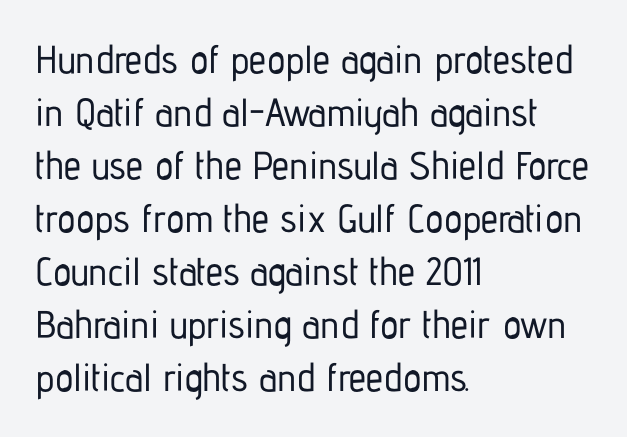
The image shows 39 px condensed sans-serif type, upright; set left-aligned, normal line spacing (1.36x), normal letter spacing, not underlined; low stroke contrast and a medium x-height.
